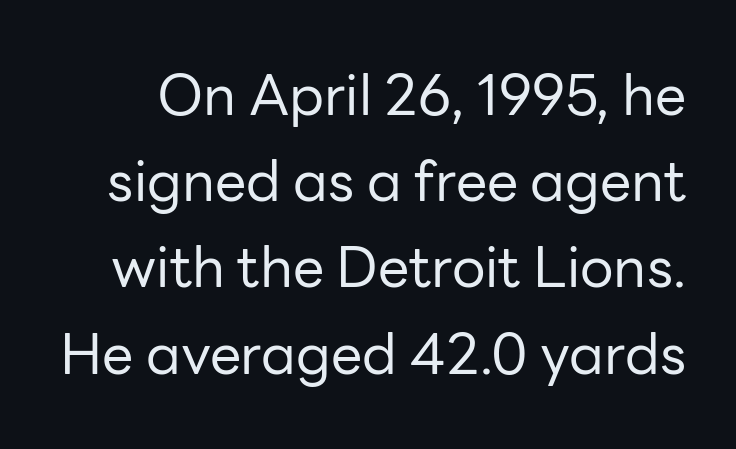
{"serif": "no", "italic": "no", "bold": "no", "weight": "regular", "width": "normal", "stroke_contrast": "low", "x_height": "medium", "monospaced": "no", "underline": "no", "line_spacing": "normal", "line_spacing_ratio": 1.54, "letter_spacing": "normal", "letter_spacing_em": 0.0, "glyph_px": 56}
